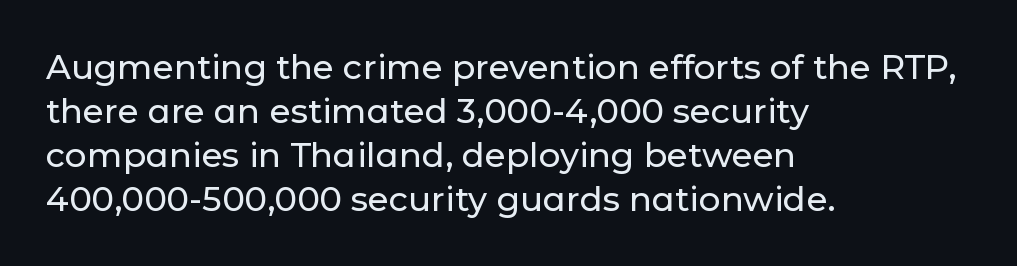
Italic: no, the glyphs are upright roman. The space beneath each line is pristine and unruled. Summary of vertical rhythm: regular, with standard interline spacing. These lines are composed in type without serifs. Visually the block forms a straight wall on the left and a jagged coastline on the right. Proportional: the letters do not fall into vertical columns.
